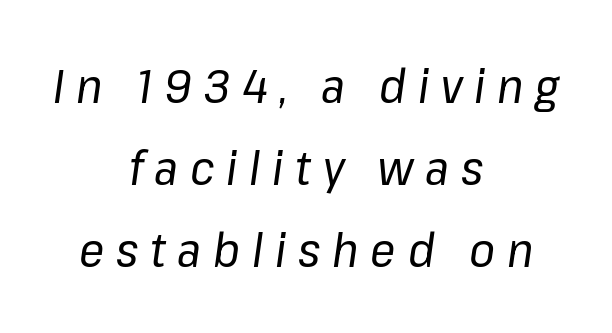
Weight: regular or lighter. The horizontal fit of the characters is loose and conspicuously gappy. The compositor balanced each line on the midline. Any mark beneath the type? The region is blank. The lettering tilts uniformly, giving the passage an italic look. The passage shown is typed in a proportional face where columns would drift.
